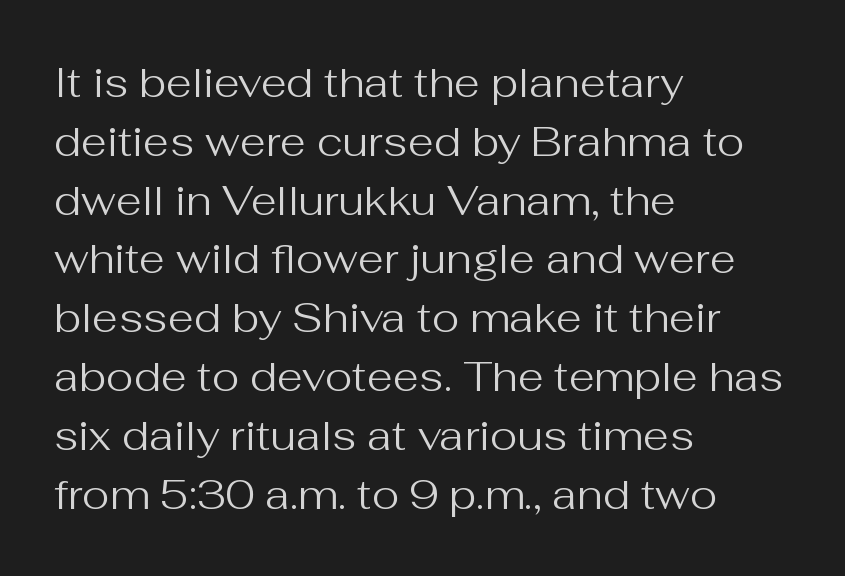
{"serif": "no", "italic": "no", "bold": "no", "weight": "regular", "width": "normal", "stroke_contrast": "medium", "x_height": "medium", "monospaced": "no", "underline": "no", "align": "left", "line_spacing": "normal", "line_spacing_ratio": 1.4, "letter_spacing": "normal", "letter_spacing_em": 0.0, "glyph_px": 42}
